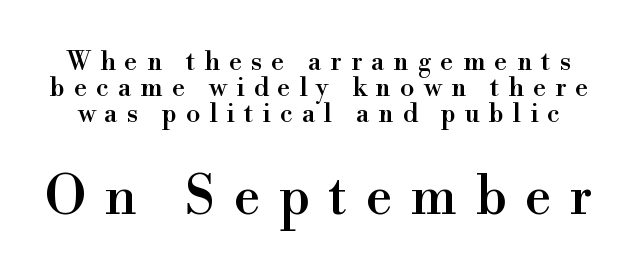
{"serif": "yes", "italic": "no", "width": "normal", "stroke_contrast": "high", "x_height": "small", "monospaced": "no", "underline": "no", "line_spacing": "tight", "line_spacing_ratio": 1.0, "letter_spacing": "wide", "letter_spacing_em": 0.35, "larger_block": "second", "size_ratio": 2.04, "glyph_px": 53}
